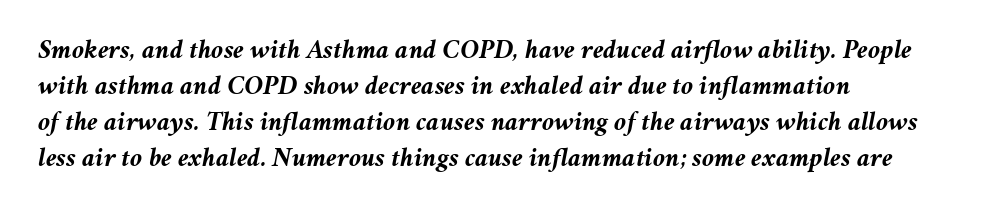
The image shows 27 px bold type, italic (leaning right); set left-aligned, normal line spacing (1.33x), normal letter spacing, not underlined.
